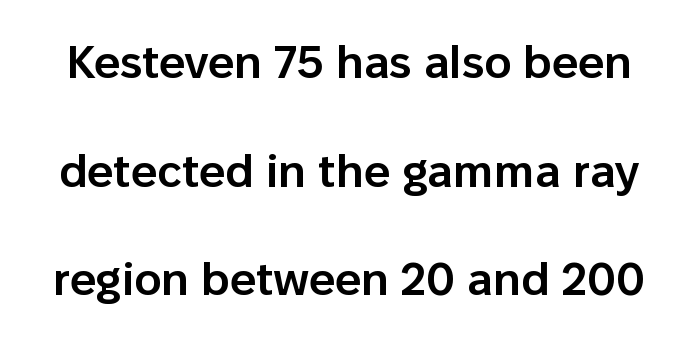
Q: Is the text bold? A: Semi-bold.
Q: Is the text italic (slanted)? A: No, it is upright.
Q: Is the typeface a serif or a sans-serif typeface? A: Sans-serif.
Q: Is the text underlined? A: No.
Q: Is the spacing between letters normal or unusually wide? A: Normal.
Q: Is the spacing between lines tight, normal or loose? A: Loose.
Q: Width (condensed, normal, or wide)? A: Normal.
Q: Stroke contrast? A: Low.
Q: x-height? A: Medium.
Q: Monospaced? A: No.
